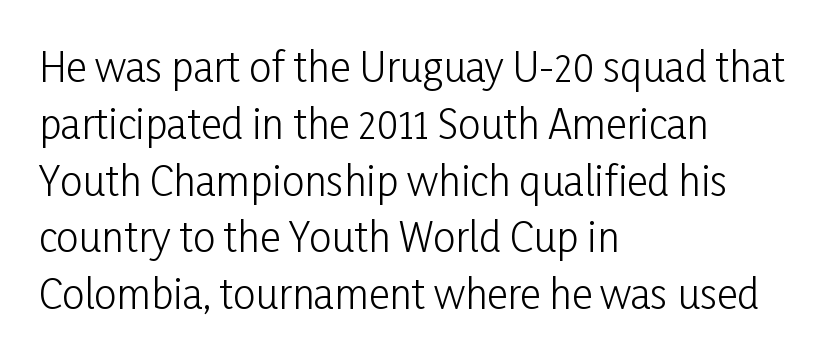
{"serif": "no", "italic": "no", "bold": "no", "weight": "light", "width": "condensed", "stroke_contrast": "low", "x_height": "medium", "monospaced": "no", "underline": "no", "align": "left", "line_spacing": "normal", "line_spacing_ratio": 1.42, "letter_spacing": "normal", "letter_spacing_em": 0.0, "glyph_px": 40}
